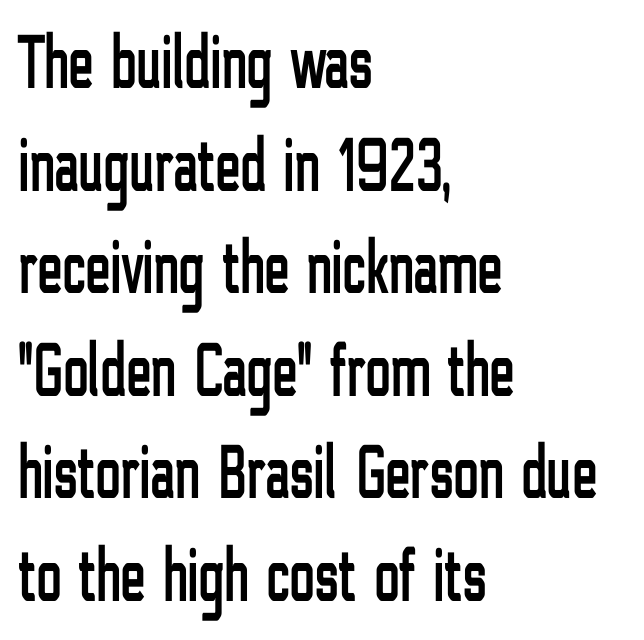
The image shows 76 px condensed sans-serif type, upright; set left-aligned, normal line spacing (1.35x), normal letter spacing, not underlined; low stroke contrast and a medium x-height.
